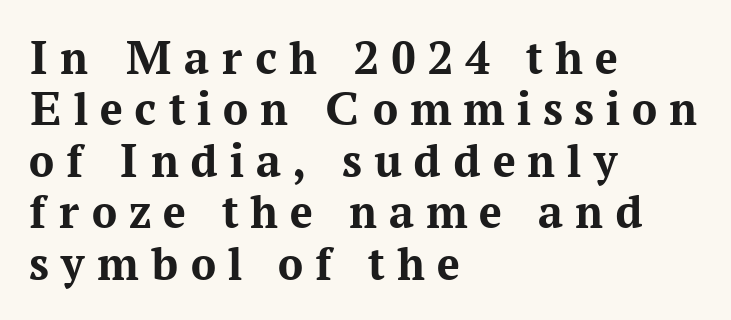
The image shows 50 px bold serif type, upright; set left-aligned, tight line spacing (1.03x), unusually wide letter spacing (+0.24 em), not underlined; medium stroke contrast and a medium x-height.
